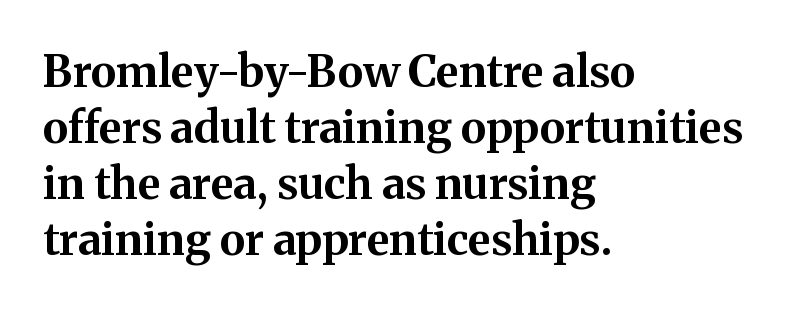
The image shows 44 px bold serif type, upright; set left-aligned, normal line spacing (1.27x), normal letter spacing, not underlined; medium stroke contrast and a medium x-height.
